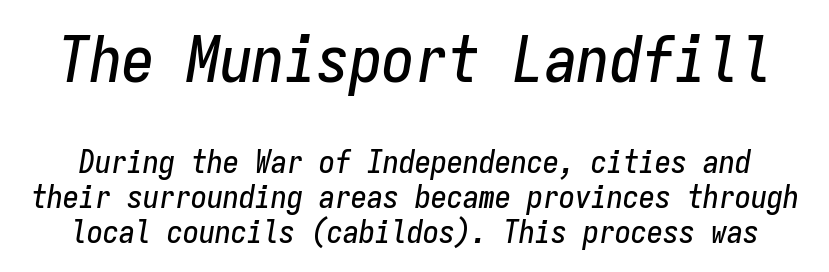
This sample has the even, mechanical cadence of fixed-width lettering. Only glyphs here, with clear space below each row. This sample uses an oblique cut, with every glyph tilted off the vertical. Visually, the top section dominates because its glyphs are scaled up. Notice how descenders almost collide with the ascenders below — that's tight leading.
